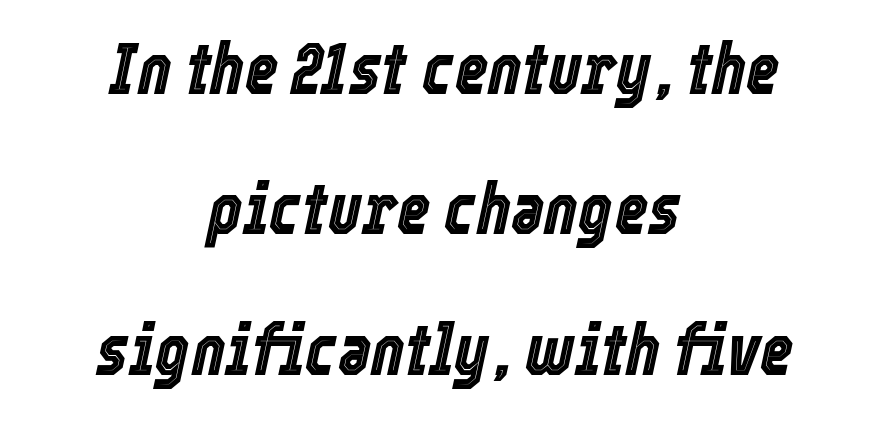
The image shows 72 px condensed type, italic (leaning right); set centered, loose line spacing (1.95x), normal letter spacing, not underlined; a medium x-height.
